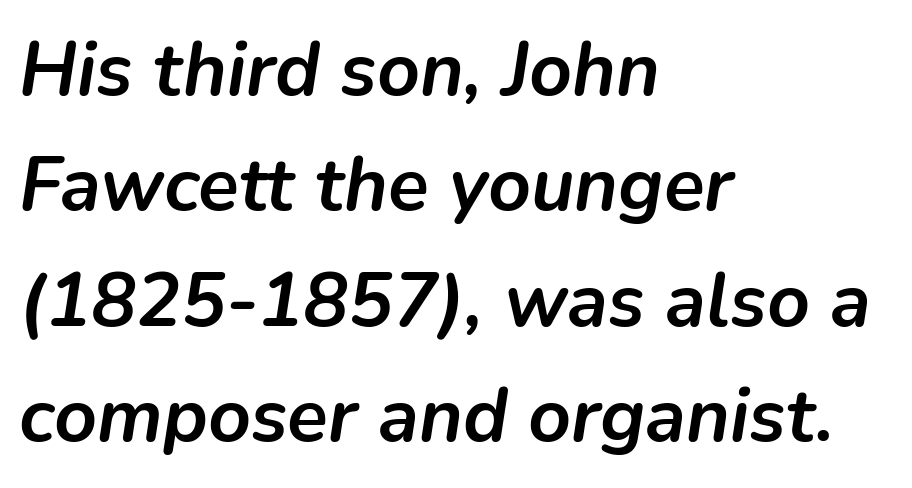
The image shows 75 px semibold type, italic (leaning right); set left-aligned, normal line spacing (1.54x), normal letter spacing, not underlined; low stroke contrast and a medium x-height.
